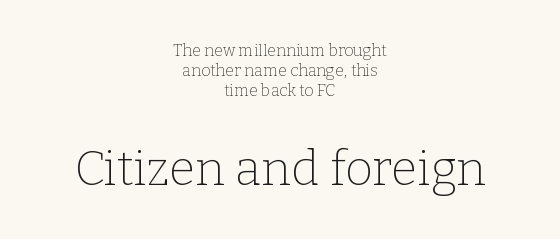
Q: Is the text bold? A: No.
Q: Is the text italic (slanted)? A: No, it is upright.
Q: Is the typeface a serif or a sans-serif typeface? A: Serif.
Q: Is the text underlined? A: No.
Q: How is the paragraph aligned? A: Centered.
Q: Is the spacing between letters normal or unusually wide? A: Normal.
Q: Is the spacing between lines tight, normal or loose? A: Normal.
Q: Which block of text is set in a larger size, the first (top) or the second (bottom)? A: The second (bottom) one.
Q: Width (condensed, normal, or wide)? A: Normal.
Q: Stroke contrast? A: Low.
Q: x-height? A: Medium.
Q: Monospaced? A: No.
